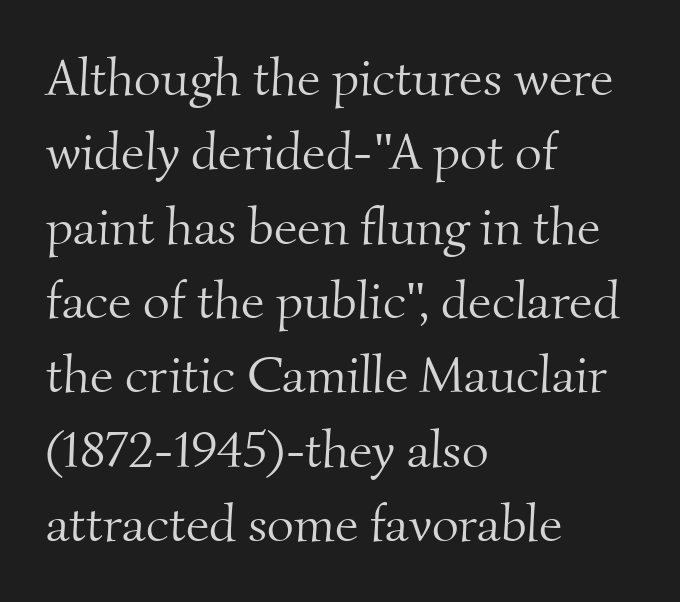
Q: Is the text bold? A: No.
Q: Is the typeface a serif or a sans-serif typeface? A: Serif.
Q: Is the text underlined? A: No.
Q: How is the paragraph aligned? A: Left-aligned.
Q: Is the spacing between letters normal or unusually wide? A: Normal.
Q: Is the spacing between lines tight, normal or loose? A: Normal.
Q: Width (condensed, normal, or wide)? A: Normal.
Q: Stroke contrast? A: Medium.
Q: x-height? A: Small.
Q: Monospaced? A: No.
